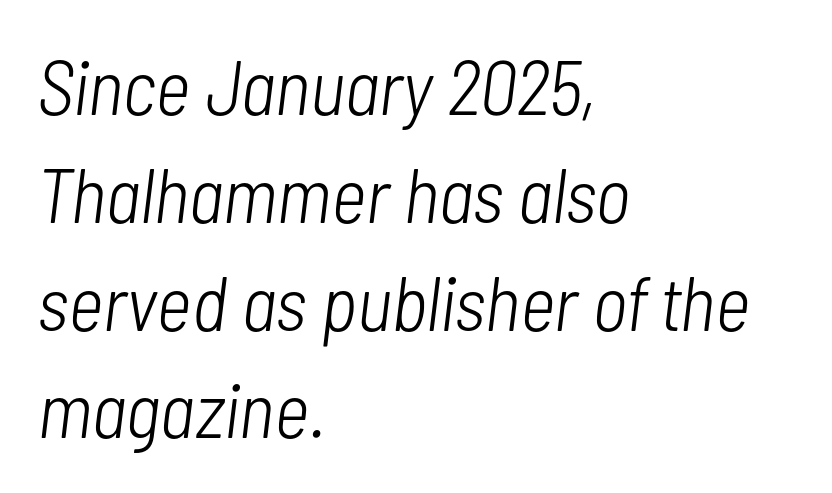
{"italic": "yes", "lean": "right", "slant_degrees": 7, "bold": "no", "weight": "light", "width": "condensed", "stroke_contrast": "low", "x_height": "medium", "monospaced": "no", "underline": "no", "align": "left", "line_spacing": "normal", "line_spacing_ratio": 1.4, "letter_spacing": "normal", "letter_spacing_em": 0.0, "glyph_px": 77}
